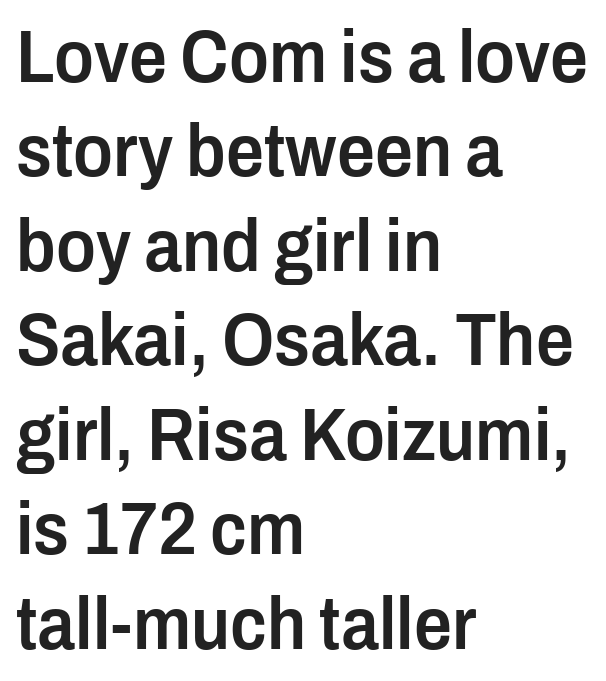
{"serif": "no", "italic": "no", "bold": "semi", "weight": "semibold", "width": "condensed", "stroke_contrast": "low", "x_height": "medium", "monospaced": "no", "underline": "no", "align": "left", "line_spacing": "normal", "line_spacing_ratio": 1.26, "letter_spacing": "normal", "letter_spacing_em": 0.0, "glyph_px": 75}
